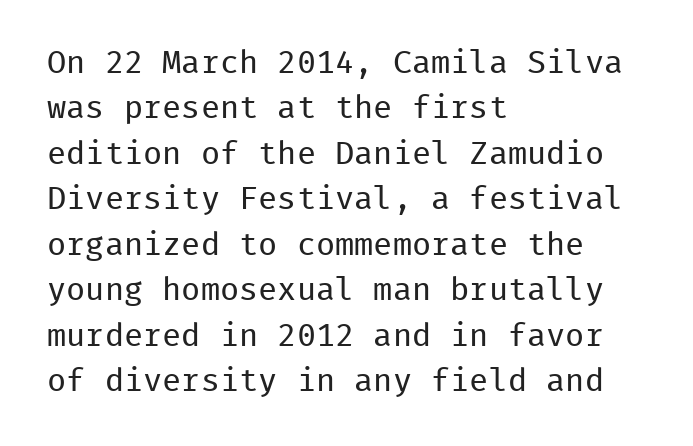
You could call the tracking neutral — neither tight nor loose. Stems here are at most as thick as an everyday book face. Type style note: lacks serifs. The passage shown is not underscored anywhere.
